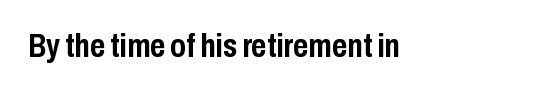
{"serif": "no", "italic": "no", "bold": "yes", "weight": "semibold", "width": "condensed", "stroke_contrast": "low", "x_height": "medium", "monospaced": "no", "underline": "no", "letter_spacing": "normal", "letter_spacing_em": 0.0, "glyph_px": 33}
